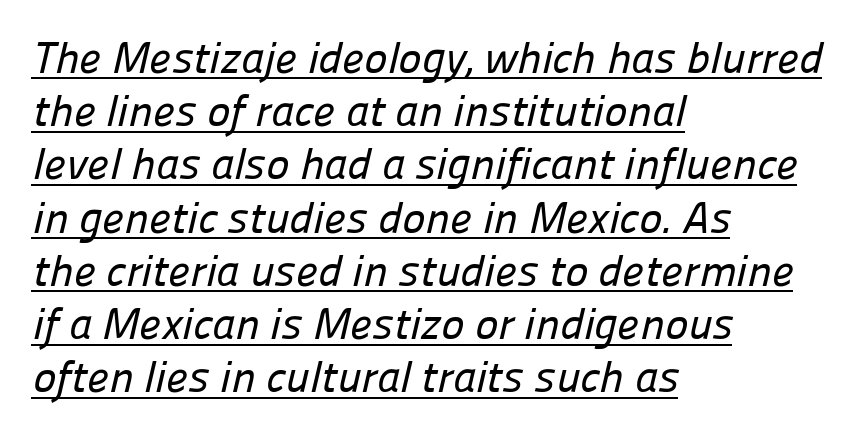
{"serif": "no", "width": "normal", "stroke_contrast": "low", "x_height": "medium", "monospaced": "no", "underline": "yes", "align": "left", "line_spacing_ratio": 1.21, "letter_spacing": "normal", "letter_spacing_em": 0.0, "glyph_px": 44}
